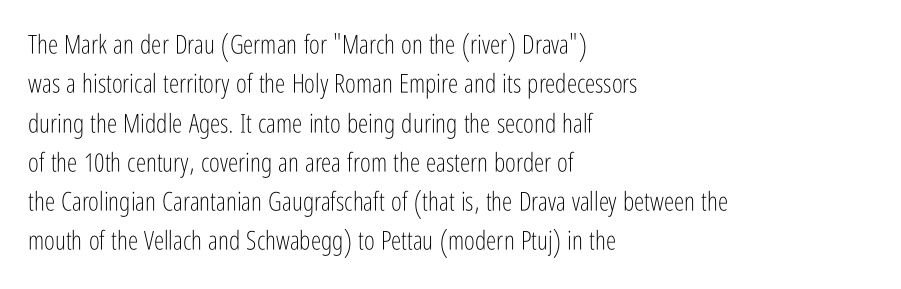
Q: Is the text bold? A: No.
Q: Is the text italic (slanted)? A: No, it is upright.
Q: Is the text underlined? A: No.
Q: How is the paragraph aligned? A: Left-aligned.
Q: Is the spacing between letters normal or unusually wide? A: Normal.
Q: Is the spacing between lines tight, normal or loose? A: Normal.
